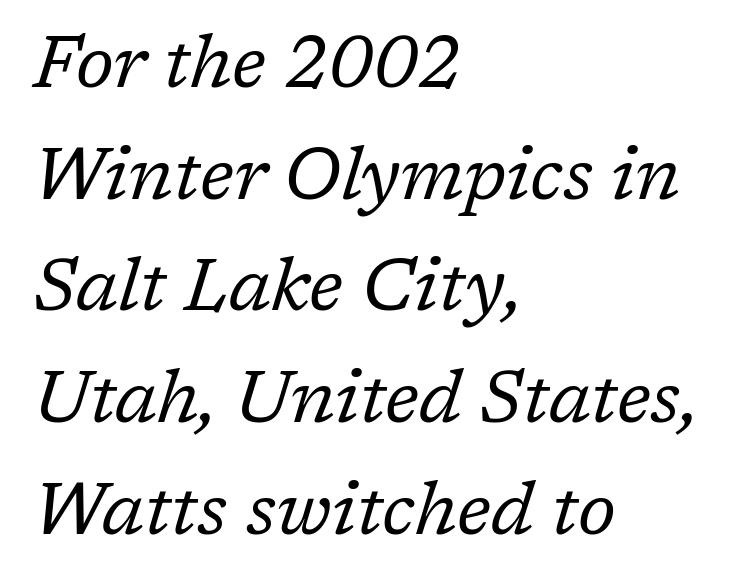
Spacing between characters is what you'd get straight out of the box. The face used here has a pronounced slope to its letters. Regular leading. Horizontal alignment here is leftward, the default for most running prose. Unbolded letterforms with no extra heft.
